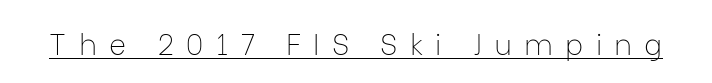
{"serif": "no", "italic": "no", "bold": "no", "weight": "thin", "width": "normal", "stroke_contrast": "low", "x_height": "medium", "monospaced": "no", "underline": "yes", "letter_spacing": "wide", "letter_spacing_em": 0.42, "glyph_px": 29}
